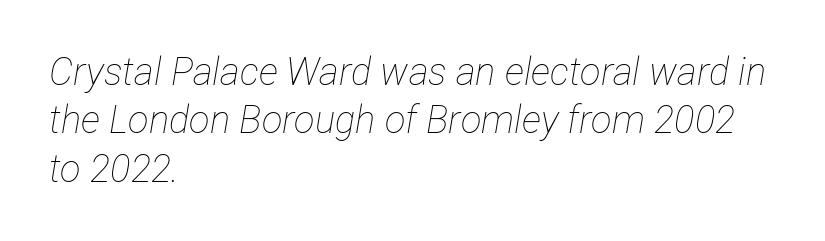
The image shows 38 px thin, condensed type, italic (leaning right); set left-aligned, normal line spacing (1.27x), normal letter spacing, not underlined; low stroke contrast and a medium x-height.
